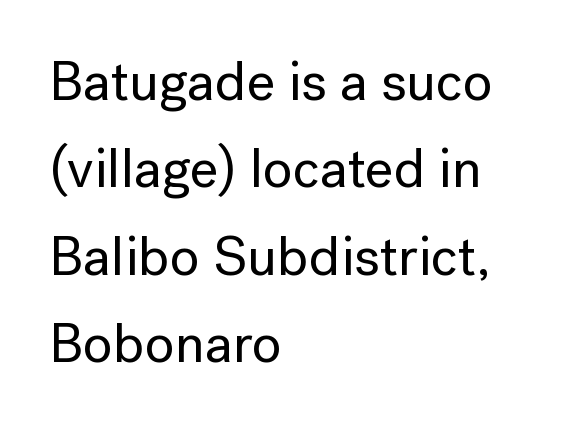
Q: Is the text italic (slanted)? A: No, it is upright.
Q: Is the typeface a serif or a sans-serif typeface? A: Sans-serif.
Q: Is the text underlined? A: No.
Q: How is the paragraph aligned? A: Left-aligned.
Q: Is the spacing between letters normal or unusually wide? A: Normal.
Q: Is the spacing between lines tight, normal or loose? A: Normal.
Q: Width (condensed, normal, or wide)? A: Normal.
Q: Stroke contrast? A: Low.
Q: x-height? A: Medium.
Q: Monospaced? A: No.
